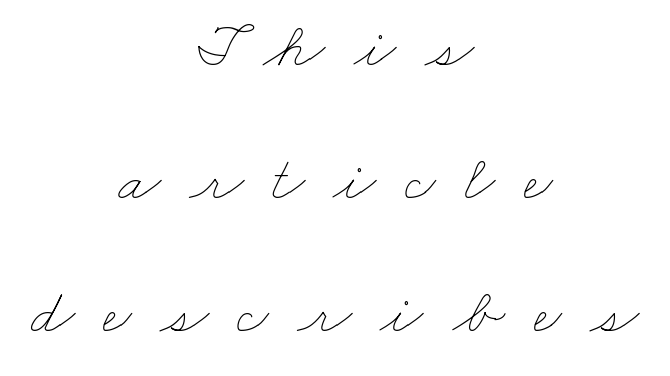
The characters are drawn with everyday or finer stroke widths. This rendering widens character spacing well past its baseline value. The typesetter chose a symmetrical, centered arrangement here. Varying glyph widths throughout — classic text-font behaviour.
